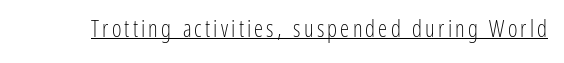
The image shows 23 px text type, upright; set underlined.
